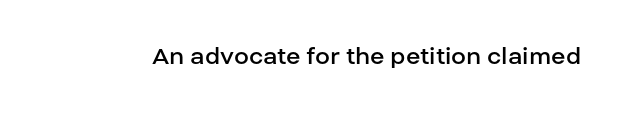
{"italic": "no", "bold": "no", "underline": "no", "letter_spacing": "normal", "letter_spacing_em": 0.0, "glyph_px": 27}
